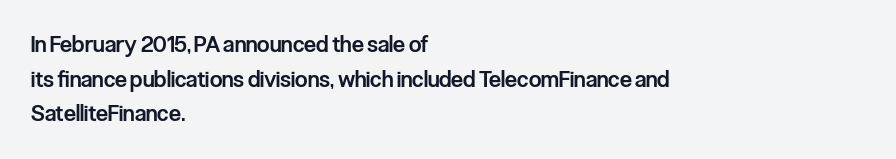
The font's upright variant was chosen for this text. Is the letter spacing exaggerated? No — it looks like the ordinary default. The face used here is a semibold: visibly heavier than regular, lighter than bold. Students, observe: this is what conventionally led text looks like. Every row of glyphs begins at an identical x-position on the left. Words float on clear page, feet unadorned.
